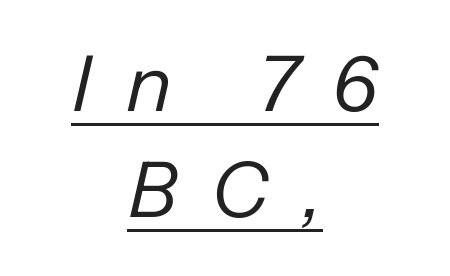
{"italic": "yes", "lean": "right", "slant_degrees": 13, "bold": "no", "weight": "regular", "width": "normal", "stroke_contrast": "low", "x_height": "medium", "monospaced": "no", "underline": "yes", "align": "center", "line_spacing": "normal", "line_spacing_ratio": 1.38, "letter_spacing": "wide", "letter_spacing_em": 0.45, "glyph_px": 77}
